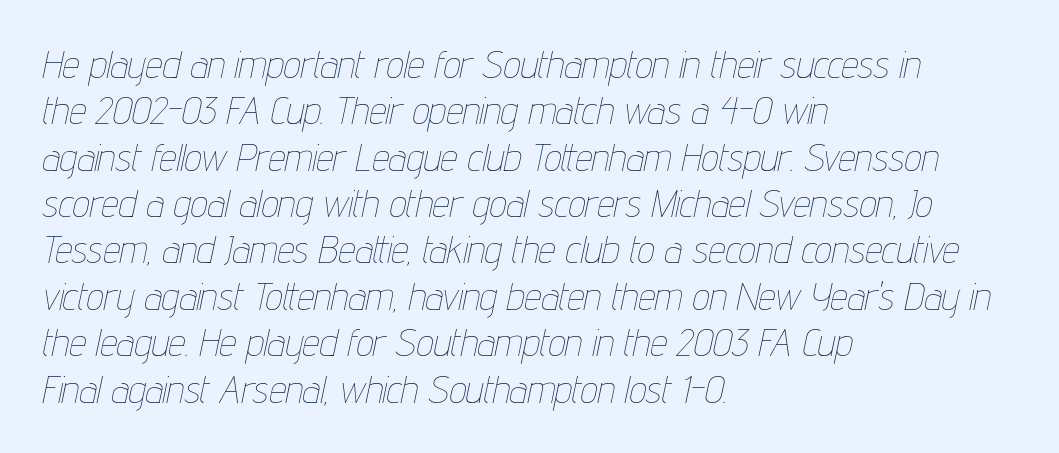
Q: Is the text bold? A: No.
Q: Is the text italic (slanted)? A: Yes, it leans right by about 12 degrees.
Q: Is the text underlined? A: No.
Q: How is the paragraph aligned? A: Left-aligned.
Q: Is the spacing between letters normal or unusually wide? A: Normal.
Q: Width (condensed, normal, or wide)? A: Condensed.
Q: Stroke contrast? A: Low.
Q: x-height? A: Medium.
Q: Monospaced? A: No.
